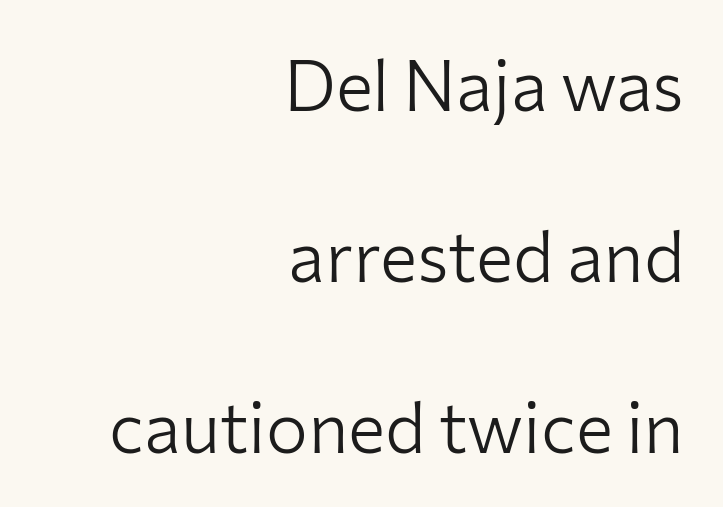
Q: Is the text bold? A: No.
Q: Is the text italic (slanted)? A: No, it is upright.
Q: Is the typeface a serif or a sans-serif typeface? A: Sans-serif.
Q: Is the text underlined? A: No.
Q: How is the paragraph aligned? A: Right-aligned.
Q: Is the spacing between letters normal or unusually wide? A: Normal.
Q: Is the spacing between lines tight, normal or loose? A: Loose.
Q: Width (condensed, normal, or wide)? A: Normal.
Q: Stroke contrast? A: Low.
Q: x-height? A: Medium.
Q: Monospaced? A: No.
